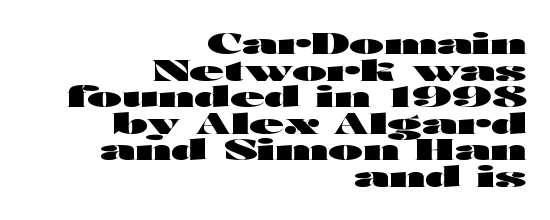
{"serif": "no", "italic": "no", "bold": "yes", "weight": "heavy", "width": "wide", "stroke_contrast": "high", "x_height": "medium", "monospaced": "no", "underline": "no", "align": "right", "line_spacing": "tight", "line_spacing_ratio": 0.95, "letter_spacing": "normal", "letter_spacing_em": 0.0, "glyph_px": 28}
